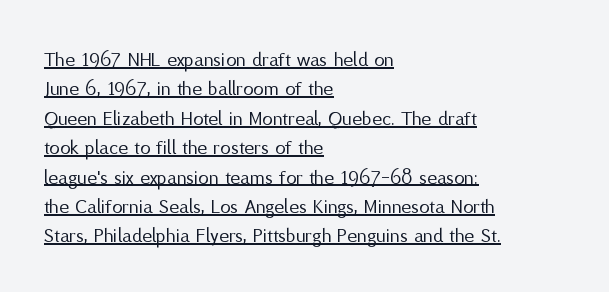
The rows are spaced the way most documents space them. Compared with a centered layout, this one pins lines to the left instead. Does a line run under the words? Yes, clearly. Is the type heavy? It reads as light-to-regular instead.
